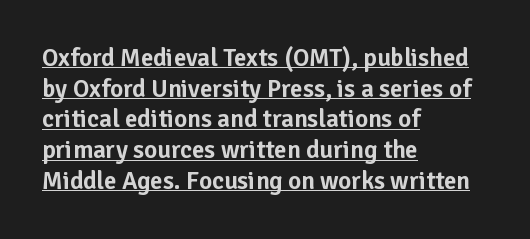
The image shows 25 px text type, upright; set left-aligned, line spacing 1.23x, normal letter spacing, underlined.
